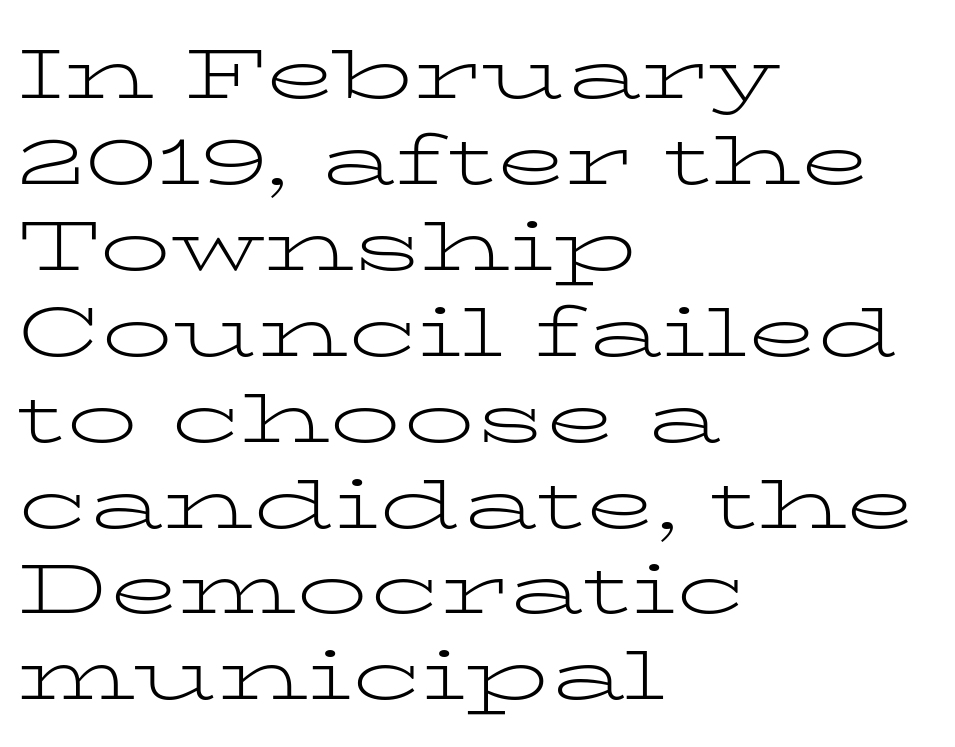
Q: Is the text bold? A: No.
Q: Is the text italic (slanted)? A: No, it is upright.
Q: Is the typeface a serif or a sans-serif typeface? A: Serif.
Q: Is the text underlined? A: No.
Q: How is the paragraph aligned? A: Left-aligned.
Q: Is the spacing between letters normal or unusually wide? A: Normal.
Q: Width (condensed, normal, or wide)? A: Wide.
Q: Stroke contrast? A: Low.
Q: x-height? A: Medium.
Q: Monospaced? A: No.
